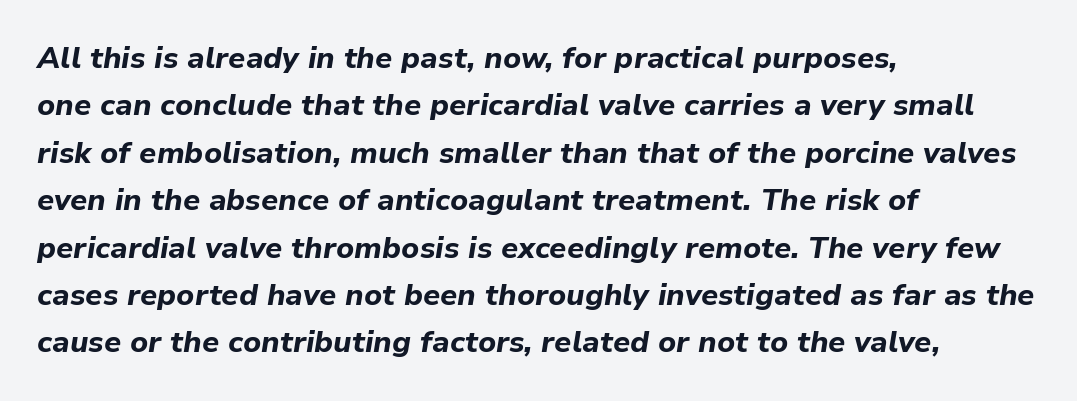
{"italic": "yes", "lean": "right", "slant_degrees": 9, "bold": "yes", "weight": "bold", "width": "normal", "stroke_contrast": "low", "x_height": "medium", "monospaced": "no", "underline": "no", "align": "left", "line_spacing": "normal", "line_spacing_ratio": 1.58, "letter_spacing": "normal", "letter_spacing_em": 0.0, "glyph_px": 30}
